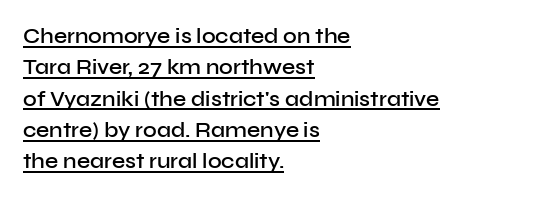
{"italic": "no", "bold": "semi", "underline": "yes", "align": "left", "line_spacing": "normal", "line_spacing_ratio": 1.49, "letter_spacing": "normal", "letter_spacing_em": 0.0, "glyph_px": 21}
